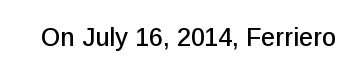
{"italic": "no", "underline": "no", "letter_spacing": "normal", "letter_spacing_em": 0.0, "glyph_px": 25}
